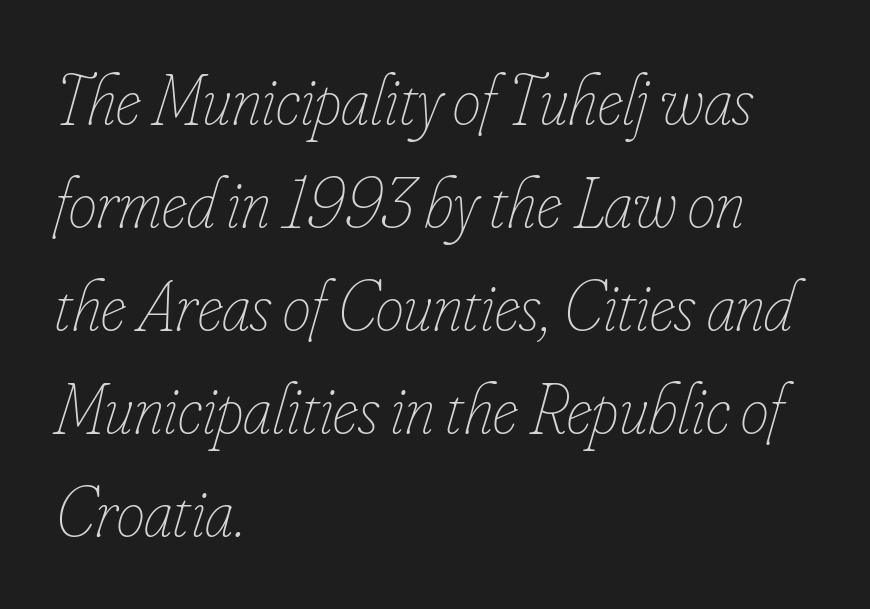
The image shows 71 px thin, condensed type, italic (leaning right); set left-aligned, normal line spacing (1.45x), normal letter spacing, not underlined; low stroke contrast and a small x-height.
